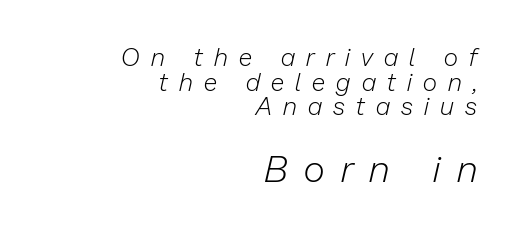
The image shows 37 px light type, italic (leaning right); set right-aligned, tight line spacing (0.99x), unusually wide letter spacing (+0.45 em), not underlined; the second (bottom) block is 1.48x larger; low stroke contrast and a medium x-height.
